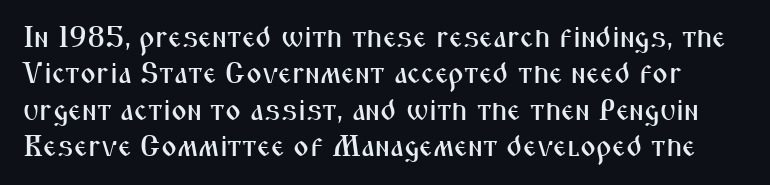
The image shows 30 px condensed sans-serif type, upright; set line spacing 1.21x, normal letter spacing, not underlined; medium stroke contrast and a medium x-height.
